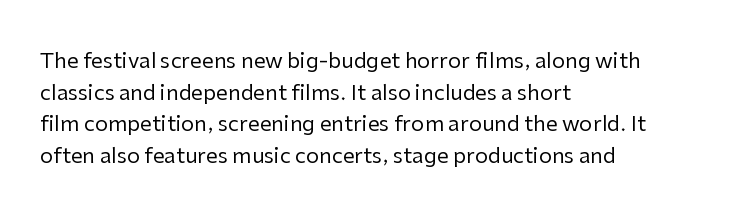
Style check: upright. Leftover space on each line is placed entirely after the last word. The rows are spaced the way most documents space them. The font is comparable to plain body text, perhaps lighter. Honestly, there is no underline to notice here at all. Nobody touched the tracking dial on this one.
